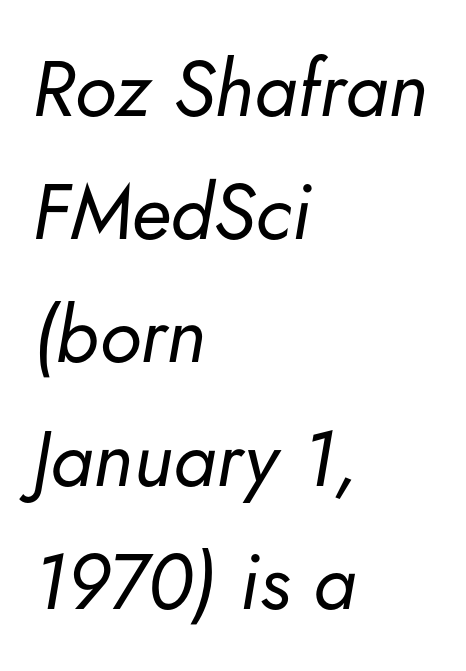
The image shows 78 px regular-weight type, italic (leaning right); set left-aligned, normal line spacing (1.58x), normal letter spacing, not underlined; low stroke contrast and a small x-height.
